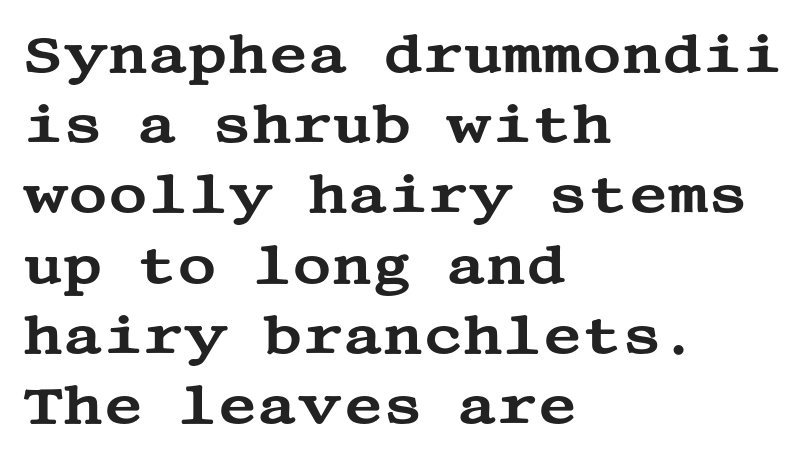
{"serif": "yes", "italic": "no", "width": "wide", "stroke_contrast": "medium", "x_height": "large", "underline": "no", "align": "left", "line_spacing": "normal", "line_spacing_ratio": 1.3, "letter_spacing": "normal", "letter_spacing_em": 0.0, "glyph_px": 54}
